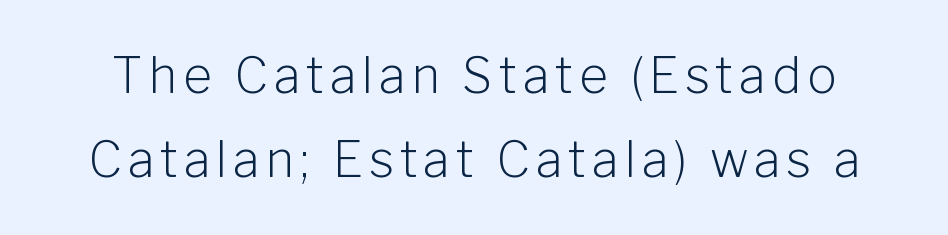
Q: Is the text bold? A: No.
Q: Is the text italic (slanted)? A: No, it is upright.
Q: Is the typeface a serif or a sans-serif typeface? A: Sans-serif.
Q: Is the text underlined? A: No.
Q: Width (condensed, normal, or wide)? A: Normal.
Q: Stroke contrast? A: Low.
Q: x-height? A: Medium.
Q: Monospaced? A: No.
